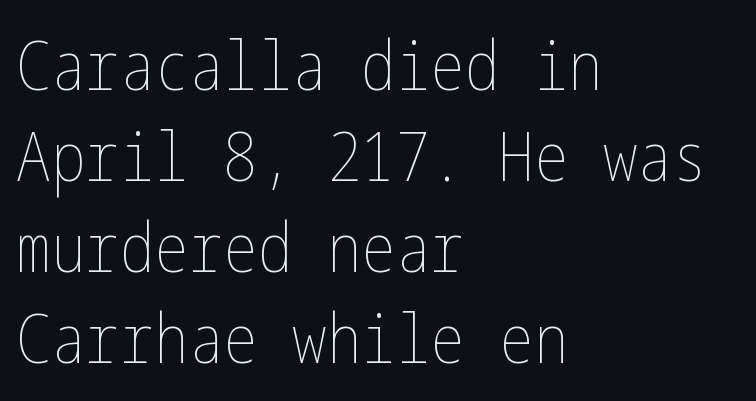
{"italic": "no", "bold": "no", "weight": "thin", "width": "condensed", "stroke_contrast": "low", "x_height": "medium", "underline": "no", "align": "left", "line_spacing": "normal", "line_spacing_ratio": 1.32, "letter_spacing": "normal", "letter_spacing_em": 0.0, "glyph_px": 69}
